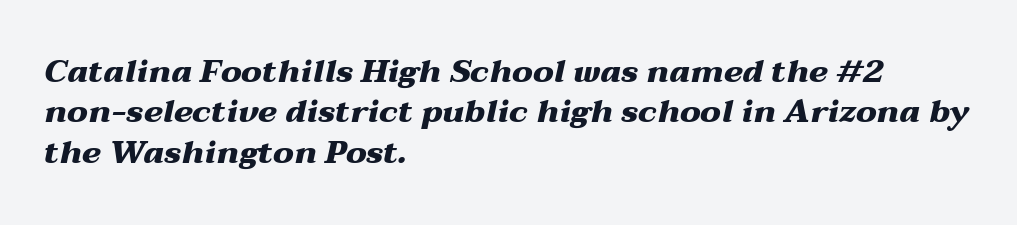
You could not count columns in this text — the font is proportionally spaced. The space between consecutive lines is moderate. Descender tails drop into unmarked territory. Emphasis by weight is at full strength: bold.
